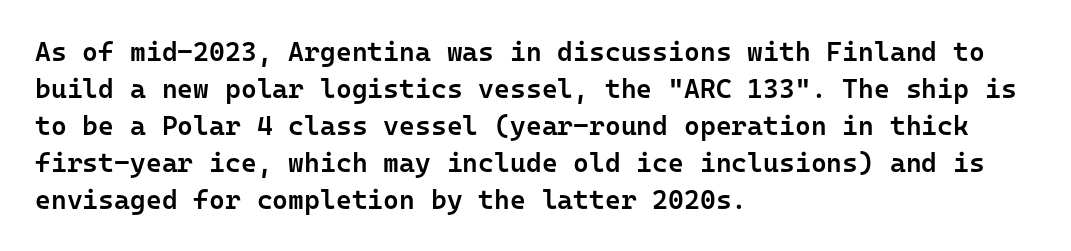
Nobody touched the tracking dial on this one. The space between consecutive lines is moderate. The area under the type is left untouched. Posture: straight, roman, zero tilt. The glyphs have the mass of a demibold cut, below bold.
